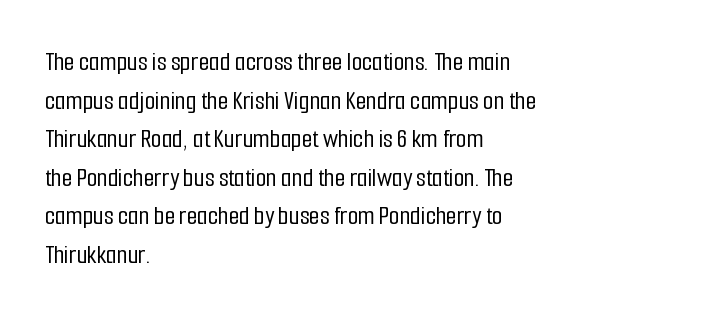
The image shows 27 px text type, upright; set left-aligned, normal line spacing (1.43x), normal letter spacing, not underlined.
